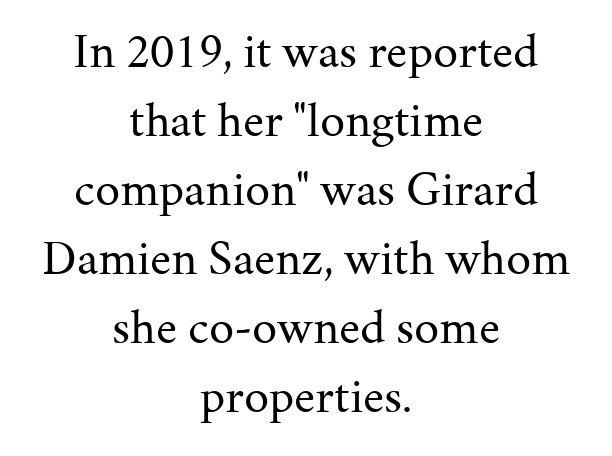
{"serif": "yes", "italic": "no", "bold": "no", "weight": "regular", "width": "normal", "stroke_contrast": "medium", "x_height": "medium", "monospaced": "no", "underline": "no", "align": "center", "line_spacing": "normal", "line_spacing_ratio": 1.38, "letter_spacing": "normal", "letter_spacing_em": 0.0, "glyph_px": 50}
